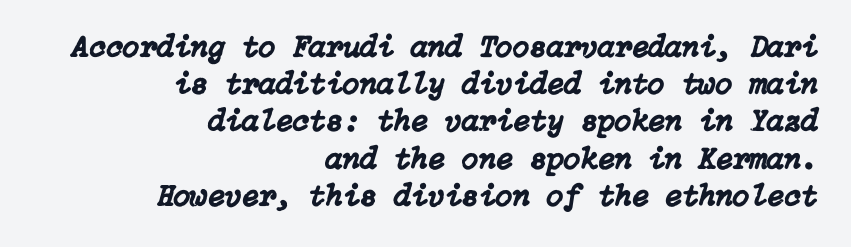
The image shows 31 px text type, italic (leaning right); set right-aligned, line spacing 1.2x, normal letter spacing, not underlined; low stroke contrast and a medium x-height.
